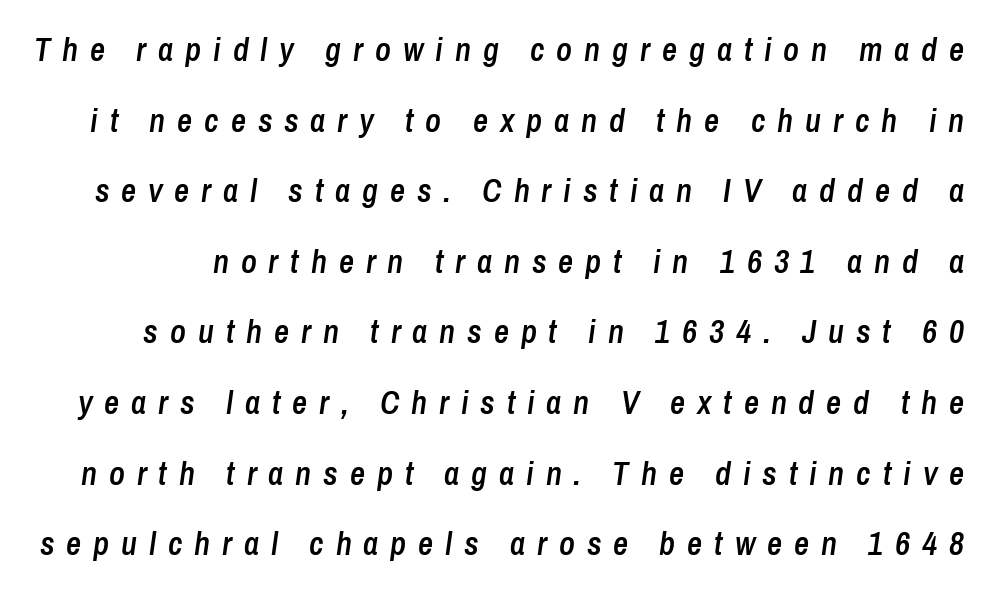
Q: Is the text bold? A: Semi-bold.
Q: Is the text italic (slanted)? A: Yes, it leans right by about 8 degrees.
Q: Is the text underlined? A: No.
Q: Is the spacing between letters normal or unusually wide? A: Unusually wide.
Q: Is the spacing between lines tight, normal or loose? A: Loose.
Q: Width (condensed, normal, or wide)? A: Condensed.
Q: Stroke contrast? A: Low.
Q: x-height? A: Medium.
Q: Monospaced? A: No.
